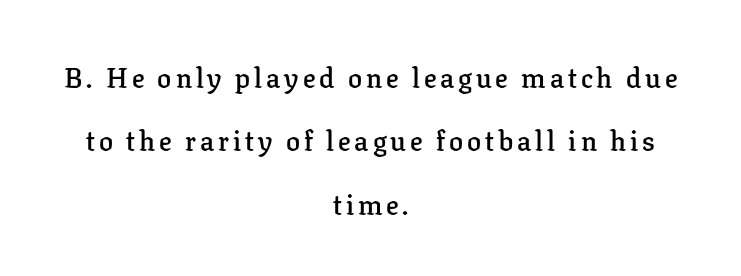
{"serif": "yes", "italic": "no", "bold": "semi", "weight": "semibold", "width": "normal", "stroke_contrast": "low", "x_height": "medium", "monospaced": "no", "underline": "no", "align": "center", "line_spacing": "loose", "line_spacing_ratio": 2.26, "glyph_px": 28}
